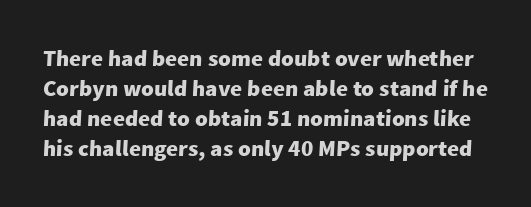
The image shows 23 px bold type; set normal line spacing (1.31x), normal letter spacing, not underlined.
